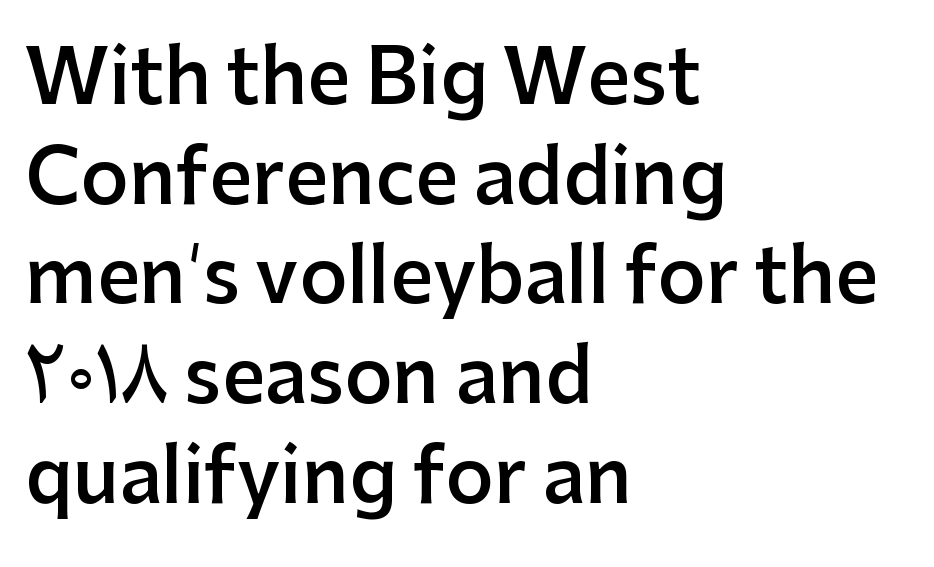
You can tell from the bare stems that sans-serif type was used. Tall strokes in this sample are plumb rather than angled. Do the characters align in a grid? No, the font is proportional. A clean baseline with only descenders dipping below it. These lines stack with their left ends in a neat column. Caption: standard tracking, unaltered.
